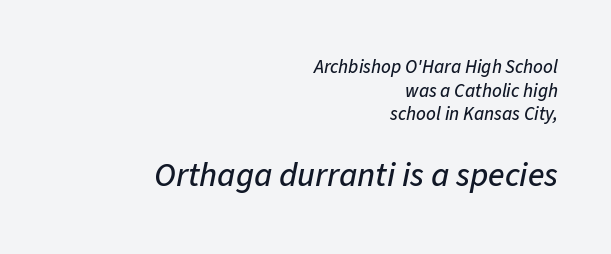
The block sitting lower on the canvas is the one with enlarged characters. Baseline-to-baseline distance is the conventional proportion of letter height. Italic? Definitely — the glyphs are oblique. Between one letter and the next there's only the usual sliver of space. The area under the type is left untouched. Which margin do the lines hug? The right one — the left edge is uneven.
